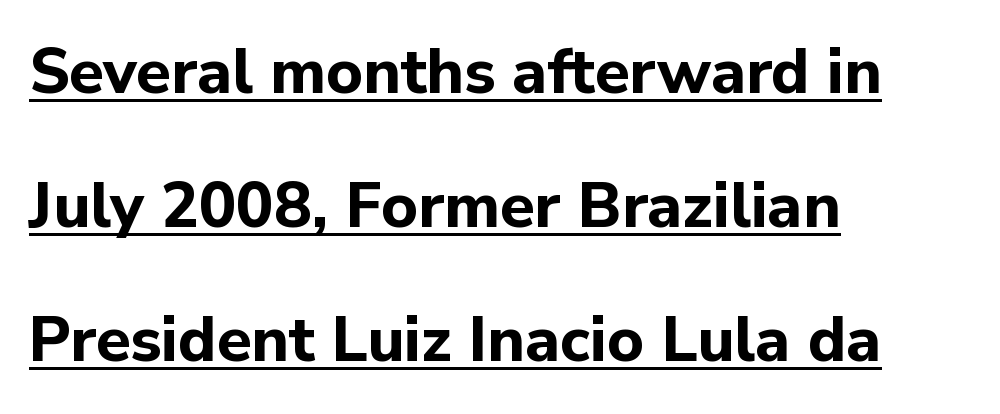
Q: Is the text bold? A: Yes.
Q: Is the text italic (slanted)? A: No, it is upright.
Q: Is the typeface a serif or a sans-serif typeface? A: Sans-serif.
Q: Is the text underlined? A: Yes.
Q: How is the paragraph aligned? A: Left-aligned.
Q: Is the spacing between letters normal or unusually wide? A: Normal.
Q: Is the spacing between lines tight, normal or loose? A: Loose.
Q: Width (condensed, normal, or wide)? A: Normal.
Q: Stroke contrast? A: Low.
Q: x-height? A: Medium.
Q: Monospaced? A: No.
